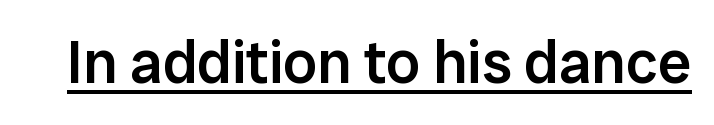
{"serif": "no", "italic": "no", "bold": "semi", "weight": "semibold", "width": "normal", "stroke_contrast": "low", "x_height": "medium", "monospaced": "no", "underline": "yes", "letter_spacing": "normal", "letter_spacing_em": 0.0, "glyph_px": 60}
